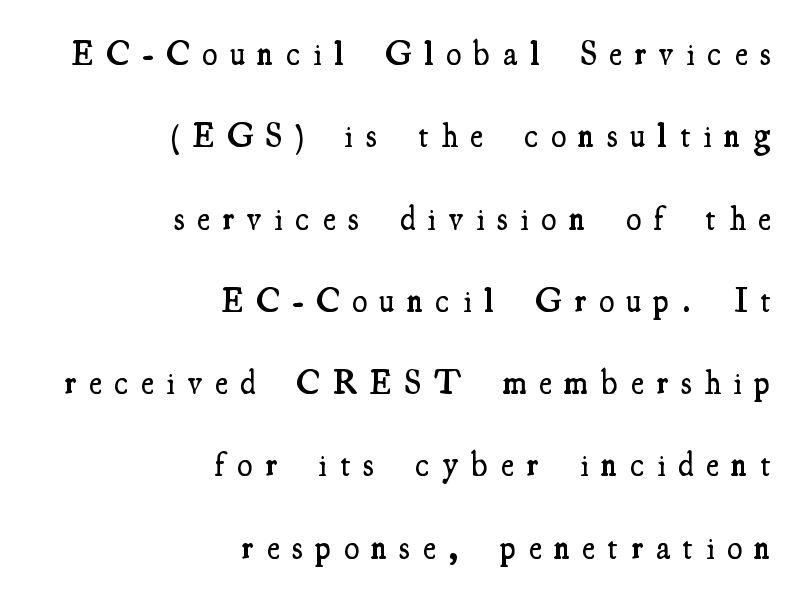
The space between consecutive lines is lavish. Line endings align vertically; line beginnings do not. Check under the words: just untouched page. The type family on display is of the serif kind. Is the type bold? Partly — it's a semibold, heavier than regular but not fully bold. The font's upright variant was chosen for this text.
